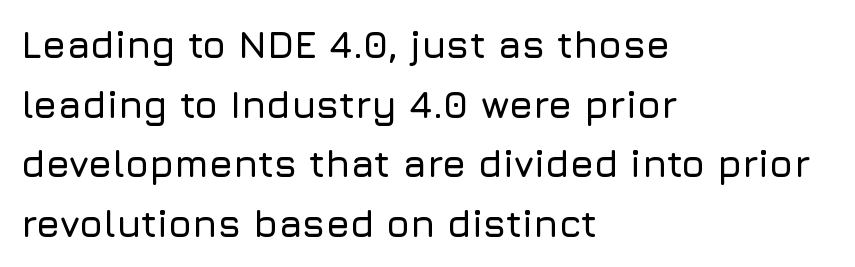
The image shows 38 px sans-serif type, upright; set left-aligned, normal line spacing (1.57x), normal letter spacing, not underlined; low stroke contrast and a medium x-height.
